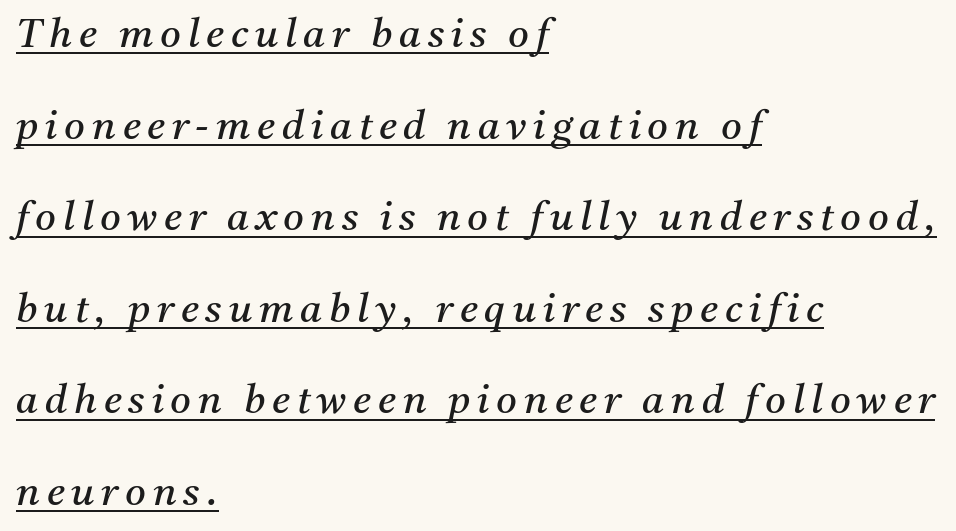
{"serif": "yes", "italic": "yes", "lean": "right", "slant_degrees": 11, "bold": "no", "weight": "regular", "width": "normal", "stroke_contrast": "medium", "x_height": "medium", "monospaced": "no", "underline": "yes", "align": "left", "line_spacing": "loose", "line_spacing_ratio": 2.29, "glyph_px": 40}
